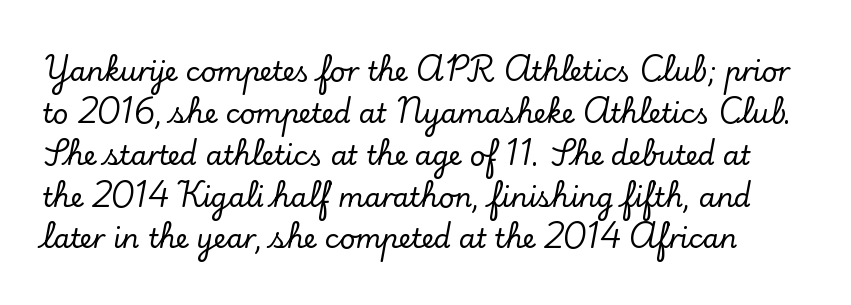
Nobody touched the tracking dial on this one. Regular leading. Clear beneath every line of the passage.
